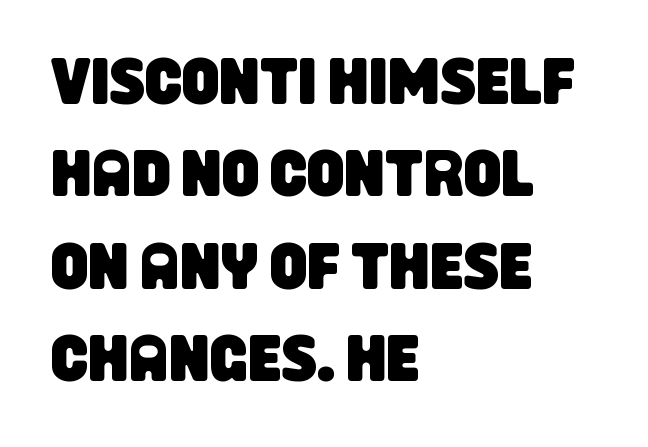
{"serif": "no", "width": "condensed", "stroke_contrast": "low", "x_height": "large", "monospaced": "no", "underline": "no", "align": "left", "line_spacing": "normal", "line_spacing_ratio": 1.4, "letter_spacing": "normal", "letter_spacing_em": 0.0, "glyph_px": 66}
